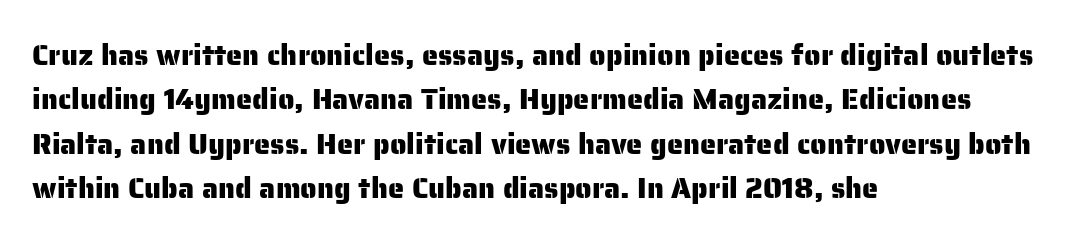
The image shows 29 px sans-serif type, upright; set left-aligned, normal line spacing (1.53x), normal letter spacing, not underlined; low stroke contrast and a medium x-height.
